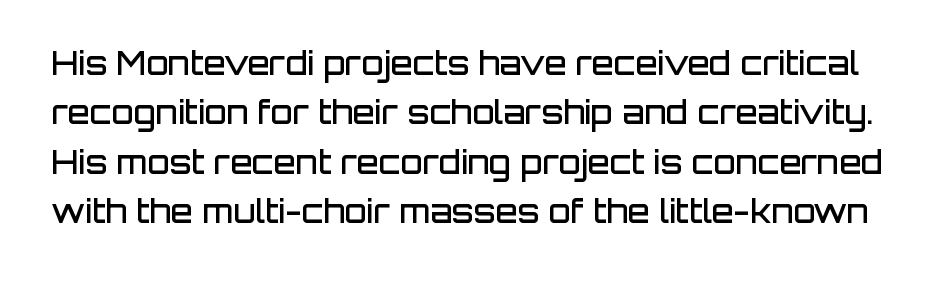
The image shows 32 px semibold sans-serif type, upright; set normal line spacing (1.54x), normal letter spacing, not underlined; low stroke contrast and a large x-height.
